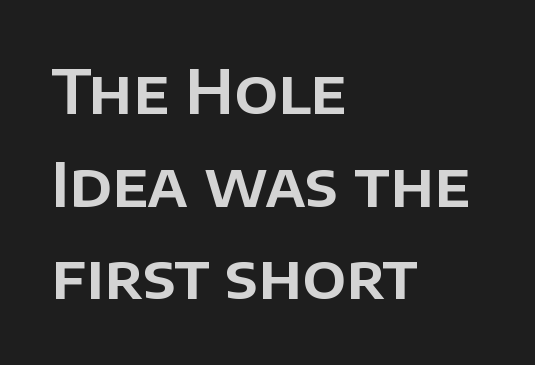
The image shows 61 px sans-serif type, upright; set left-aligned, normal line spacing (1.52x), normal letter spacing, not underlined; low stroke contrast and a large x-height.
